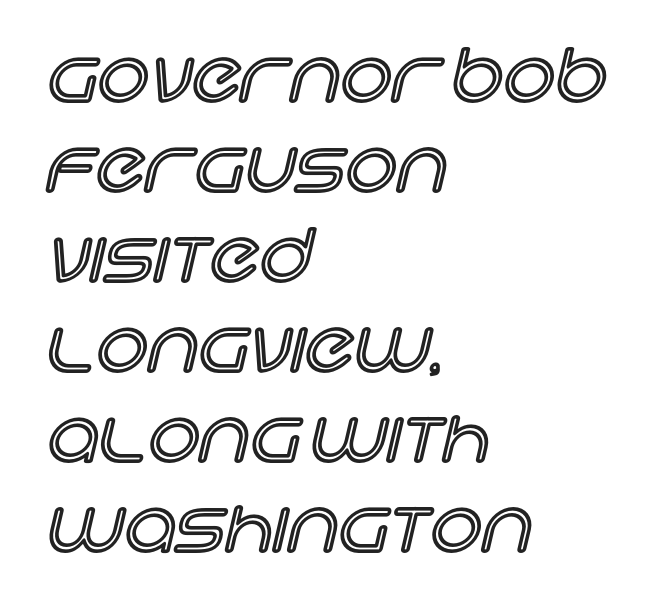
Characters follow at the spacing the type designer built in. Is this a fixed-width face? No — the glyphs have proportional, varying widths. Underlining? Definitely not there. Visually the block forms a straight wall on the left and a jagged coastline on the right.
